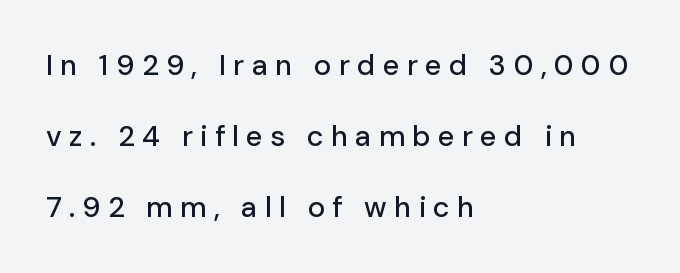
Q: Is the text italic (slanted)? A: No, it is upright.
Q: Is the typeface a serif or a sans-serif typeface? A: Sans-serif.
Q: Is the text underlined? A: No.
Q: How is the paragraph aligned? A: Left-aligned.
Q: Is the spacing between letters normal or unusually wide? A: Unusually wide.
Q: Is the spacing between lines tight, normal or loose? A: Loose.
Q: Width (condensed, normal, or wide)? A: Normal.
Q: Stroke contrast? A: Low.
Q: x-height? A: Medium.
Q: Monospaced? A: No.
